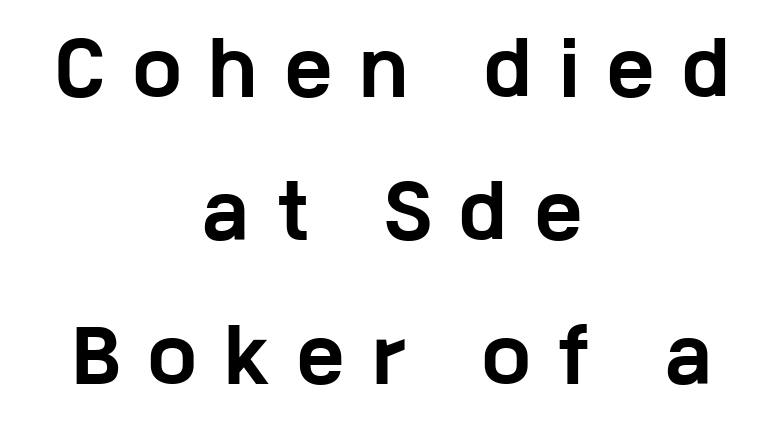
The image shows 70 px bold, wide sans-serif type, upright; set centered, loose line spacing (2.05x), unusually wide letter spacing (+0.42 em), not underlined; low stroke contrast and a medium x-height.
